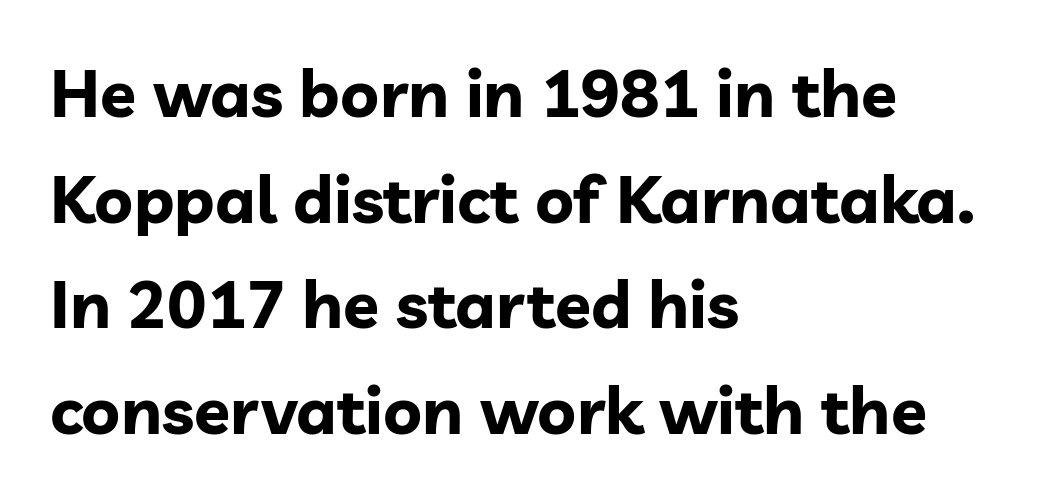
The image shows 66 px bold sans-serif type, upright; set left-aligned, normal line spacing (1.6x), normal letter spacing, not underlined; low stroke contrast and a medium x-height.
